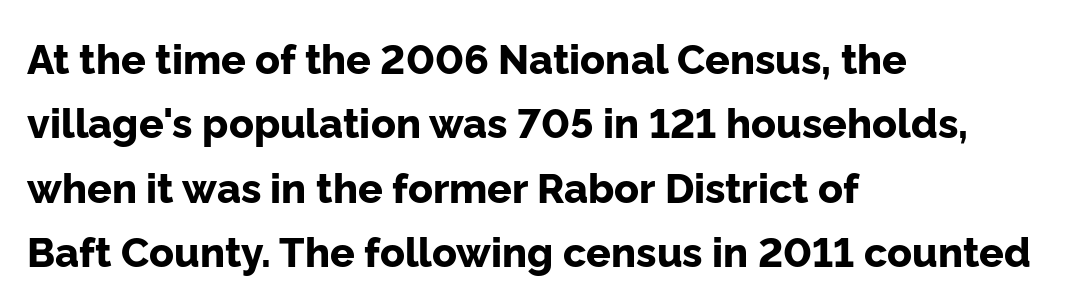
{"serif": "no", "italic": "no", "bold": "yes", "weight": "bold", "width": "normal", "stroke_contrast": "low", "x_height": "medium", "monospaced": "no", "underline": "no", "align": "left", "line_spacing": "normal", "line_spacing_ratio": 1.57, "letter_spacing": "normal", "letter_spacing_em": 0.0, "glyph_px": 41}
